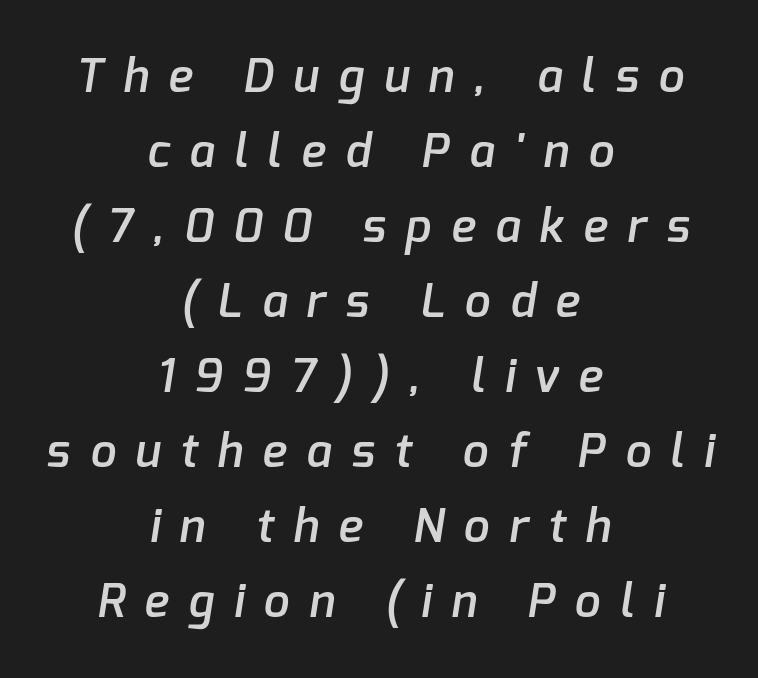
Q: Is the text bold? A: Semi-bold.
Q: Is the typeface a serif or a sans-serif typeface? A: Sans-serif.
Q: Is the text underlined? A: No.
Q: How is the paragraph aligned? A: Centered.
Q: Is the spacing between letters normal or unusually wide? A: Unusually wide.
Q: Is the spacing between lines tight, normal or loose? A: Normal.
Q: Width (condensed, normal, or wide)? A: Normal.
Q: Stroke contrast? A: Low.
Q: x-height? A: Medium.
Q: Monospaced? A: No.
